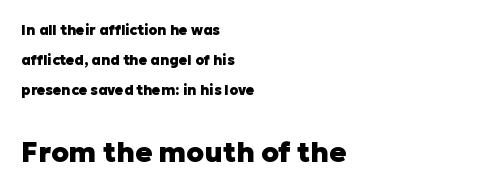
The image shows 28 px heavy sans-serif type, upright; set left-aligned, loose line spacing (2.15x), normal letter spacing, not underlined; the second (bottom) block is 2.0x larger; low stroke contrast and a medium x-height.
